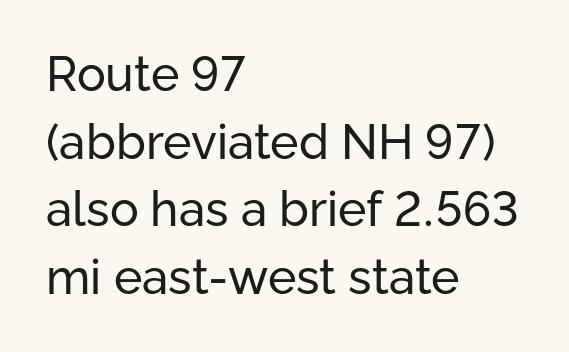
{"serif": "no", "italic": "no", "bold": "no", "weight": "regular", "width": "normal", "stroke_contrast": "low", "x_height": "medium", "monospaced": "no", "underline": "no", "align": "left", "line_spacing": "normal", "line_spacing_ratio": 1.41, "letter_spacing": "normal", "letter_spacing_em": 0.0, "glyph_px": 48}
